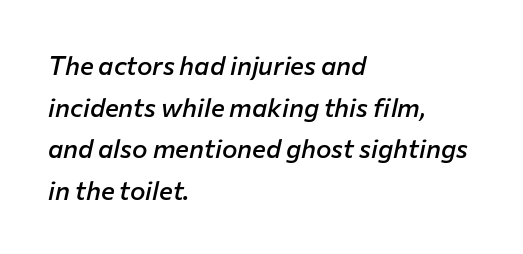
The image shows 26 px text type, italic (leaning right); set left-aligned, normal line spacing (1.6x), normal letter spacing, not underlined.
